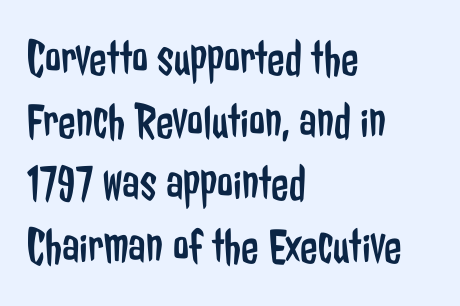
The image shows 51 px regular-weight, condensed sans-serif type, upright; set left-aligned, line spacing 1.23x, normal letter spacing, not underlined; low stroke contrast and a medium x-height.
